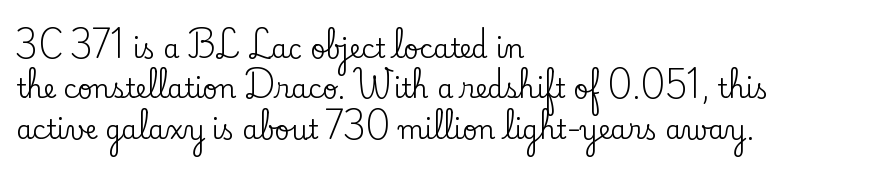
{"italic": "no", "underline": "no", "align": "left", "line_spacing": "normal", "line_spacing_ratio": 1.55, "letter_spacing": "normal", "letter_spacing_em": 0.0, "glyph_px": 26}
